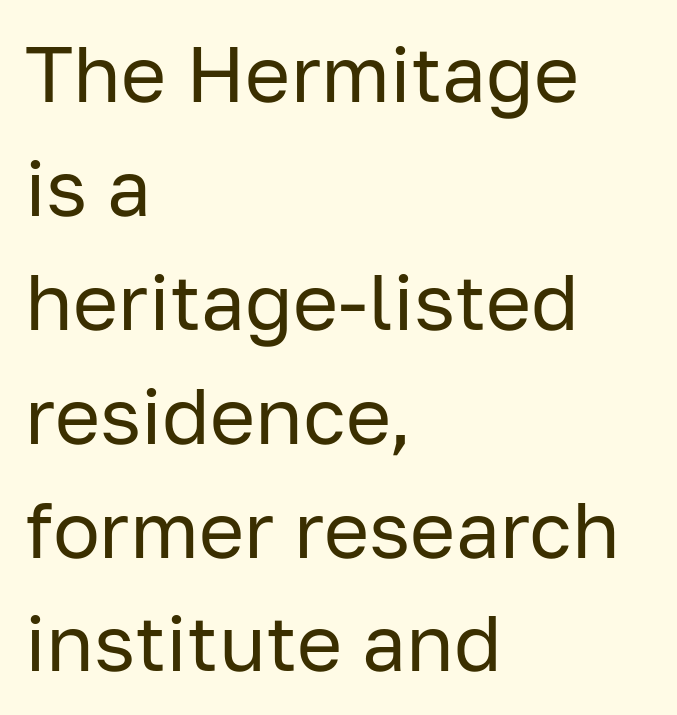
Q: Is the text bold? A: No.
Q: Is the text italic (slanted)? A: No, it is upright.
Q: Is the typeface a serif or a sans-serif typeface? A: Sans-serif.
Q: Is the text underlined? A: No.
Q: How is the paragraph aligned? A: Left-aligned.
Q: Is the spacing between letters normal or unusually wide? A: Normal.
Q: Is the spacing between lines tight, normal or loose? A: Normal.
Q: Width (condensed, normal, or wide)? A: Normal.
Q: Stroke contrast? A: Low.
Q: x-height? A: Medium.
Q: Monospaced? A: No.
